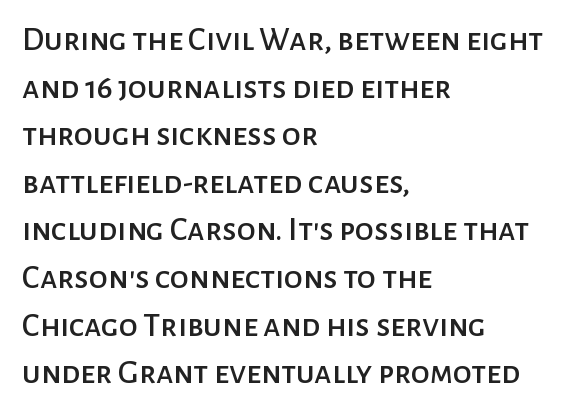
The image shows 34 px sans-serif type, upright; set left-aligned, normal line spacing (1.4x), normal letter spacing, not underlined; low stroke contrast and a medium x-height.
